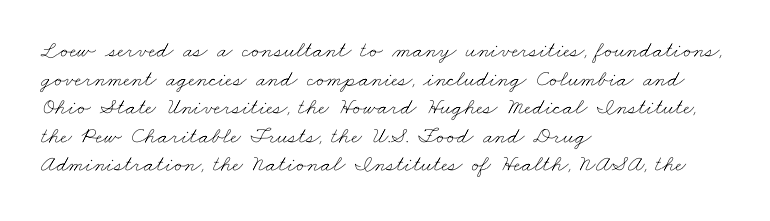
Q: Is the text bold? A: No.
Q: Is the text underlined? A: No.
Q: How is the paragraph aligned? A: Left-aligned.
Q: Is the spacing between letters normal or unusually wide? A: Normal.
